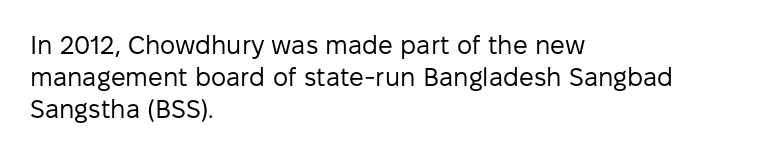
{"italic": "no", "bold": "no", "underline": "no", "align": "left", "line_spacing_ratio": 1.24, "letter_spacing": "normal", "letter_spacing_em": 0.0, "glyph_px": 26}
